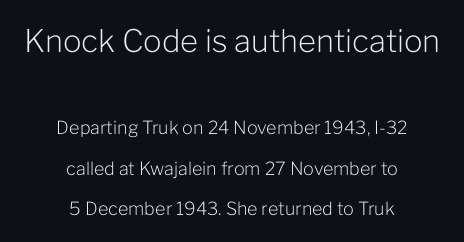
Each letter keeps its own natural width here, so spacing adapts to shape. Note: larger setting up top, smaller setting below. These lines stack symmetrically, like a column narrowing and widening about its center. The passage shown is not underscored anywhere. Weight class: somewhere from thin through regular.
